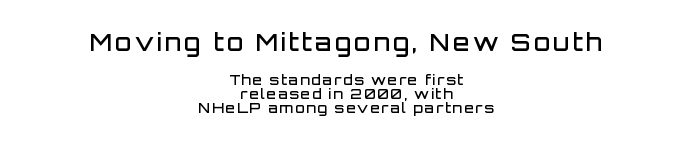
Q: Is the text bold? A: Semi-bold.
Q: Is the text italic (slanted)? A: No, it is upright.
Q: Is the text underlined? A: No.
Q: How is the paragraph aligned? A: Centered.
Q: Is the spacing between lines tight, normal or loose? A: Tight.
Q: Which block of text is set in a larger size, the first (top) or the second (bottom)? A: The first (top) one.
